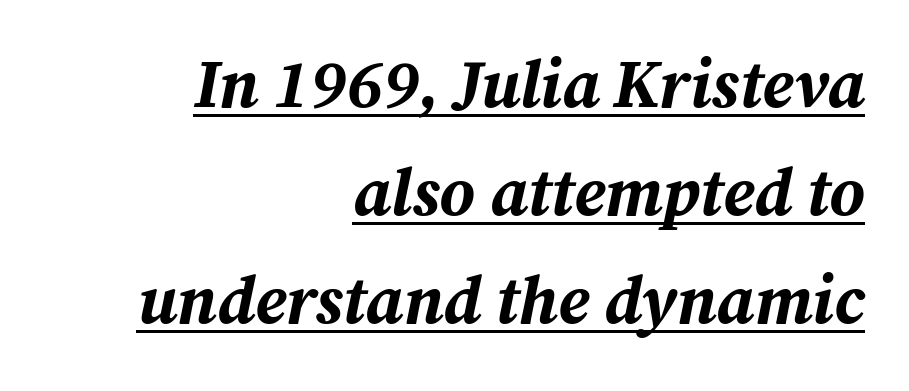
{"italic": "yes", "lean": "right", "slant_degrees": 12, "bold": "yes", "weight": "bold", "width": "normal", "stroke_contrast": "medium", "x_height": "medium", "monospaced": "no", "underline": "yes", "align": "right", "line_spacing": "normal", "line_spacing_ratio": 1.61, "letter_spacing": "normal", "letter_spacing_em": 0.0, "glyph_px": 67}
